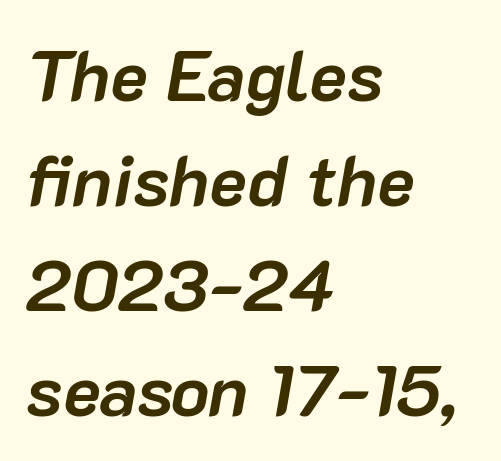
A typesetter would call this proportional, since set widths differ per character. The string is rendered with underlining switched off. Short and long lines alike share a common starting point at left. Is the letter spacing exaggerated? No — it looks like the ordinary default. Its strokes are broad and dark, the hallmark of bold type.
